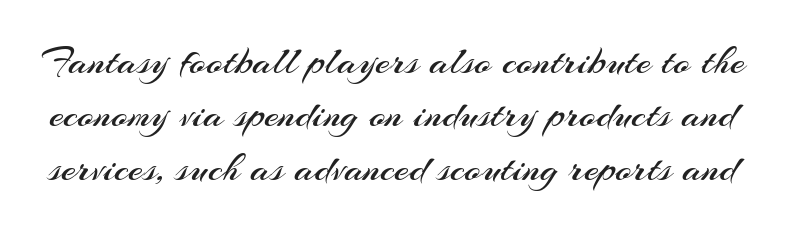
{"serif": "no", "bold": "no", "weight": "regular", "width": "normal", "stroke_contrast": "medium", "x_height": "small", "monospaced": "no", "underline": "no", "line_spacing": "normal", "line_spacing_ratio": 1.27, "letter_spacing": "normal", "letter_spacing_em": 0.0, "glyph_px": 42}
